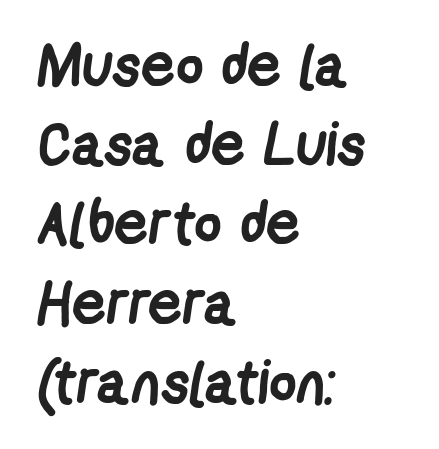
Q: Is the text bold? A: Yes.
Q: Is the typeface a serif or a sans-serif typeface? A: Sans-serif.
Q: Is the text underlined? A: No.
Q: How is the paragraph aligned? A: Left-aligned.
Q: Is the spacing between letters normal or unusually wide? A: Normal.
Q: Is the spacing between lines tight, normal or loose? A: Normal.
Q: Width (condensed, normal, or wide)? A: Condensed.
Q: Stroke contrast? A: Low.
Q: x-height? A: Medium.
Q: Monospaced? A: No.
